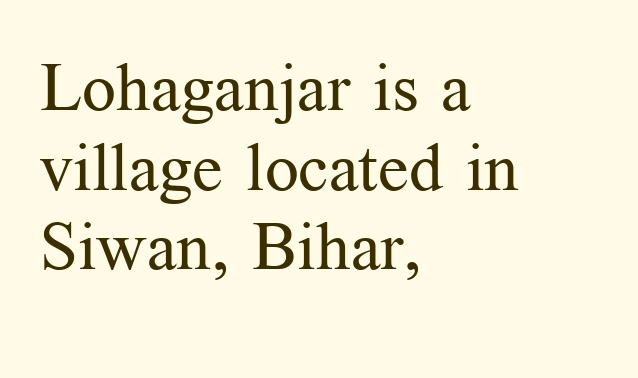
If you drew a ruler down the left edge, every line would touch it. Glyph-to-glyph distance matches everyday printed text. A light-to-regular cut is what we see here. Quick note: underline off. Note the varied advance widths — an 'i' is clearly narrower than an 'm'. The type sits square on the baseline with zero lean.
